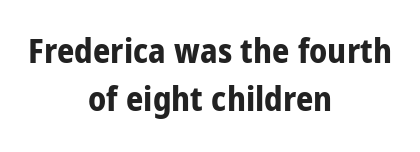
{"serif": "no", "italic": "no", "bold": "yes", "weight": "bold", "width": "condensed", "stroke_contrast": "low", "x_height": "large", "monospaced": "no", "underline": "no", "align": "center", "line_spacing": "normal", "line_spacing_ratio": 1.42, "letter_spacing": "normal", "letter_spacing_em": 0.0, "glyph_px": 34}
